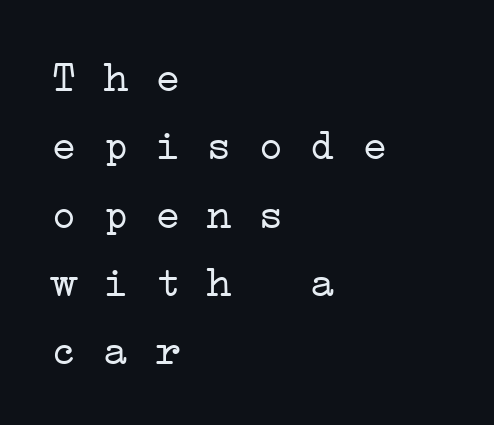
Q: Is the text bold? A: No.
Q: Is the typeface a serif or a sans-serif typeface? A: Serif.
Q: Is the text underlined? A: No.
Q: How is the paragraph aligned? A: Left-aligned.
Q: Is the spacing between letters normal or unusually wide? A: Normal.
Q: Is the spacing between lines tight, normal or loose? A: Normal.
Q: Width (condensed, normal, or wide)? A: Wide.
Q: Stroke contrast? A: Low.
Q: x-height? A: Medium.
Q: Monospaced? A: Yes.
